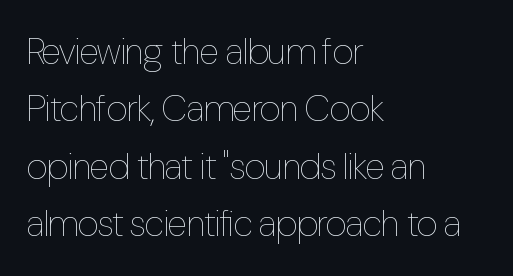
A roman cut, with each character standing at attention. The face used here is proportionally spaced, like ordinary book or web type. Only glyphs here, with clear space below each row. These lines keep a tight, regular rhythm from letter to letter.
